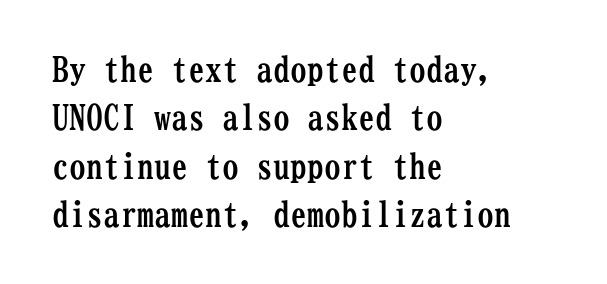
Q: Is the text bold? A: Yes.
Q: Is the text italic (slanted)? A: No, it is upright.
Q: Is the typeface a serif or a sans-serif typeface? A: Serif.
Q: Is the text underlined? A: No.
Q: How is the paragraph aligned? A: Left-aligned.
Q: Is the spacing between letters normal or unusually wide? A: Normal.
Q: Is the spacing between lines tight, normal or loose? A: Normal.
Q: Width (condensed, normal, or wide)? A: Condensed.
Q: Stroke contrast? A: Low.
Q: x-height? A: Medium.
Q: Monospaced? A: Yes.
